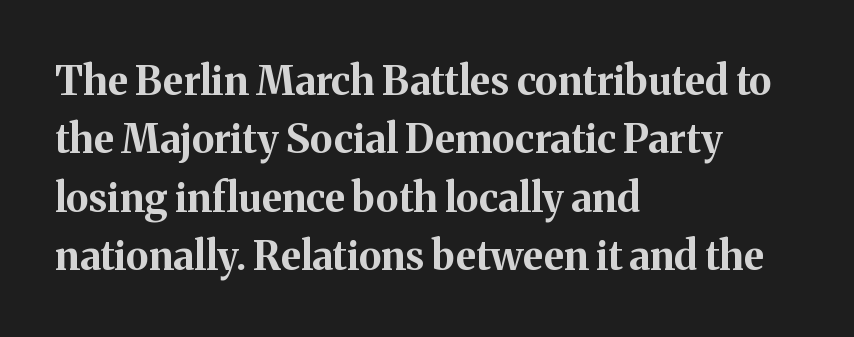
Q: Is the text bold? A: Yes.
Q: Is the text italic (slanted)? A: No, it is upright.
Q: Is the typeface a serif or a sans-serif typeface? A: Serif.
Q: Is the text underlined? A: No.
Q: How is the paragraph aligned? A: Left-aligned.
Q: Is the spacing between letters normal or unusually wide? A: Normal.
Q: Is the spacing between lines tight, normal or loose? A: Normal.
Q: Width (condensed, normal, or wide)? A: Normal.
Q: Stroke contrast? A: Medium.
Q: x-height? A: Medium.
Q: Monospaced? A: No.
